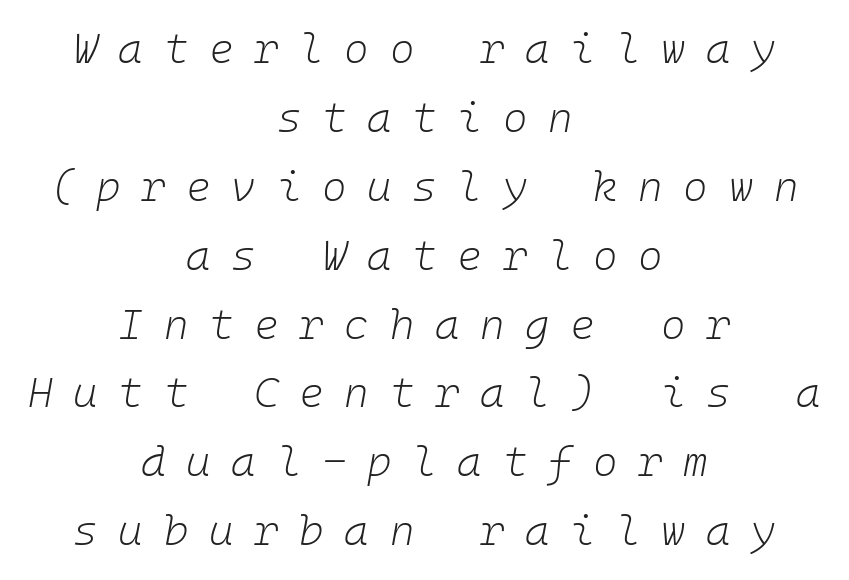
Q: Is the text bold? A: No.
Q: Is the text italic (slanted)? A: Yes, it leans right by about 10 degrees.
Q: Is the text underlined? A: No.
Q: How is the paragraph aligned? A: Centered.
Q: Is the spacing between letters normal or unusually wide? A: Unusually wide.
Q: Is the spacing between lines tight, normal or loose? A: Normal.
Q: Width (condensed, normal, or wide)? A: Normal.
Q: Stroke contrast? A: Low.
Q: x-height? A: Medium.
Q: Monospaced? A: Yes.
